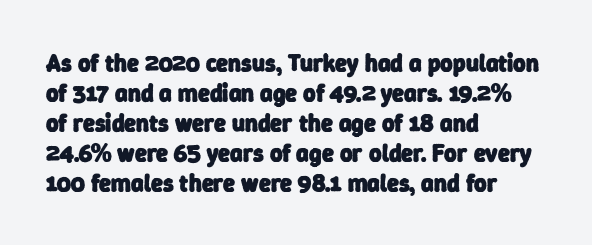
{"bold": "yes", "underline": "no", "align": "left", "line_spacing": "normal", "line_spacing_ratio": 1.25, "letter_spacing": "normal", "letter_spacing_em": 0.0, "glyph_px": 24}
